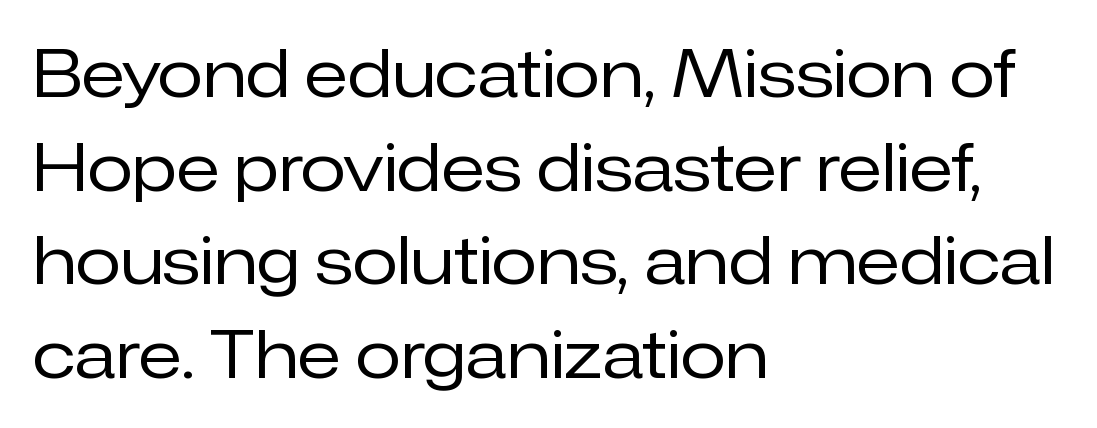
The line-height multiplier appears to be the usual default. This rendering leaves character spacing at its baseline value. Descenders are the only things crossing below the line. Classification — sans serif. Varying glyph widths throughout — classic text-font behaviour.
